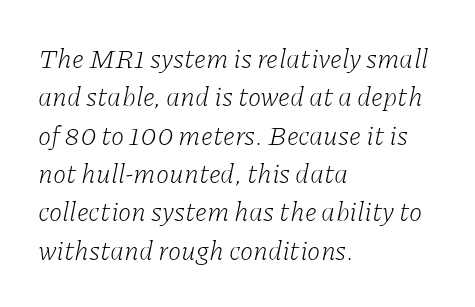
The image shows 27 px text type, italic (leaning right); set left-aligned, normal line spacing (1.42x), normal letter spacing, not underlined.
